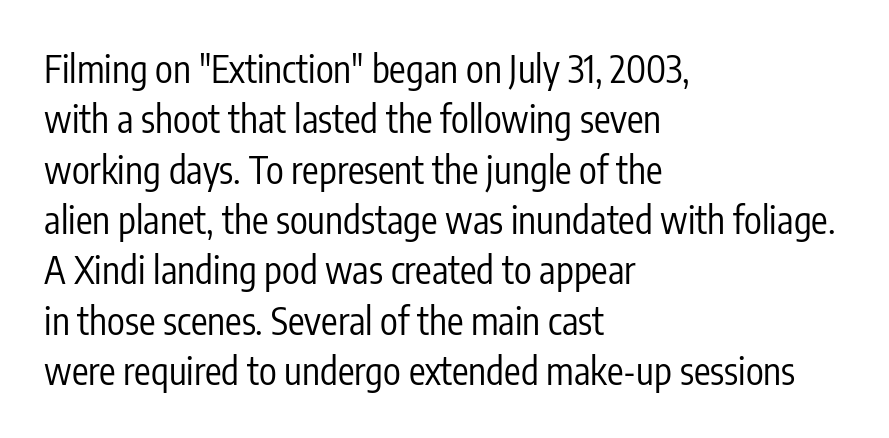
Q: Is the text bold? A: No.
Q: Is the text italic (slanted)? A: No, it is upright.
Q: Is the typeface a serif or a sans-serif typeface? A: Sans-serif.
Q: Is the text underlined? A: No.
Q: How is the paragraph aligned? A: Left-aligned.
Q: Is the spacing between letters normal or unusually wide? A: Normal.
Q: Is the spacing between lines tight, normal or loose? A: Normal.
Q: Width (condensed, normal, or wide)? A: Condensed.
Q: Stroke contrast? A: Low.
Q: x-height? A: Medium.
Q: Monospaced? A: No.
